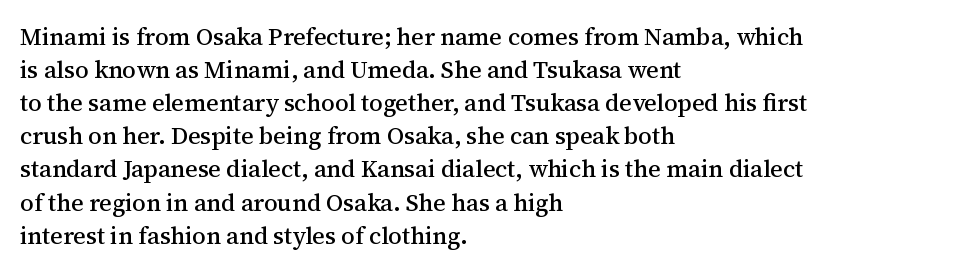
The lines are quadded left. Does extra space separate the letters? No, they use regular spacing. Tall strokes in this sample are plumb rather than angled. Notice how descenders clear the ascenders below comfortably — that's standard leading. This rendering features lettering with no underline.
